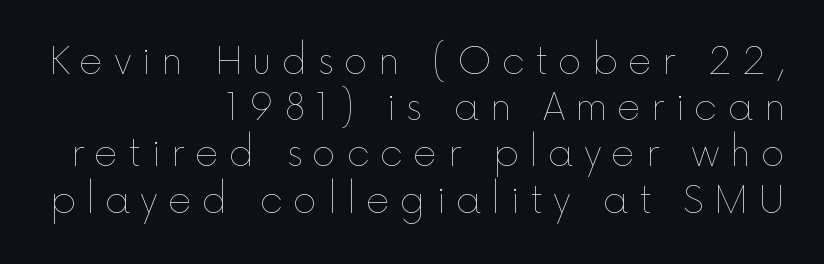
{"italic": "no", "bold": "no", "weight": "thin", "width": "normal", "x_height": "medium", "monospaced": "no", "underline": "no", "align": "right", "line_spacing": "normal", "line_spacing_ratio": 1.25, "letter_spacing": "wide", "letter_spacing_em": 0.27, "glyph_px": 37}
